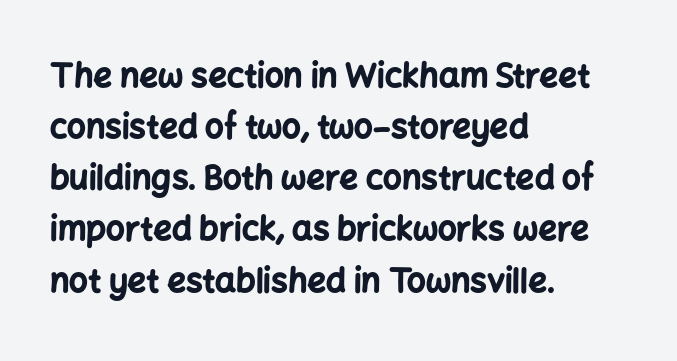
Q: Is the text bold? A: Yes.
Q: Is the text italic (slanted)? A: No, it is upright.
Q: Is the typeface a serif or a sans-serif typeface? A: Sans-serif.
Q: Is the text underlined? A: No.
Q: How is the paragraph aligned? A: Left-aligned.
Q: Is the spacing between letters normal or unusually wide? A: Normal.
Q: Is the spacing between lines tight, normal or loose? A: Normal.
Q: Width (condensed, normal, or wide)? A: Normal.
Q: Stroke contrast? A: Low.
Q: x-height? A: Medium.
Q: Monospaced? A: No.
